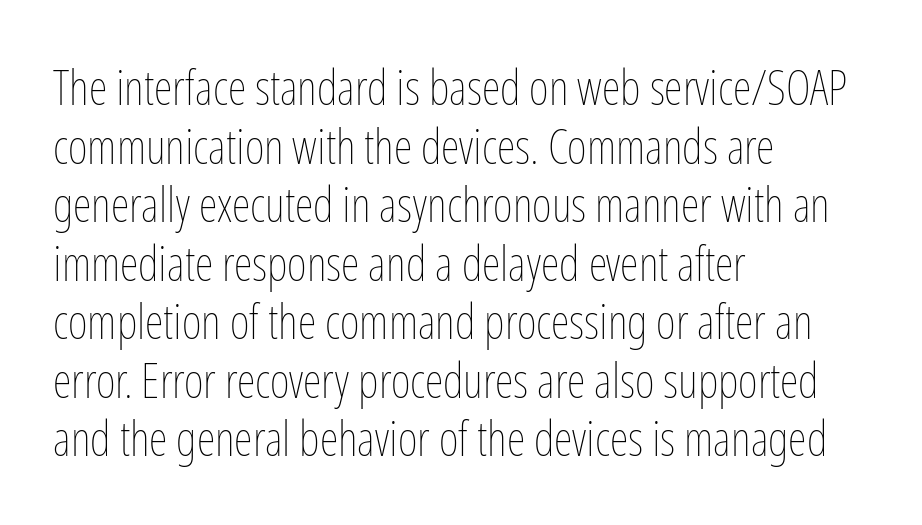
The image shows 48 px thin, condensed type, upright; set left-aligned, line spacing 1.22x, normal letter spacing, not underlined; low stroke contrast and a medium x-height.
